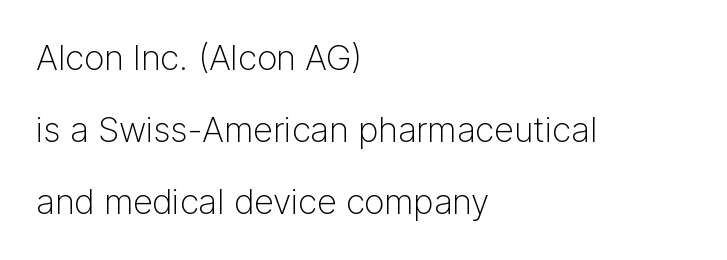
Q: Is the text bold? A: No.
Q: Is the text italic (slanted)? A: No, it is upright.
Q: Is the typeface a serif or a sans-serif typeface? A: Sans-serif.
Q: Is the text underlined? A: No.
Q: How is the paragraph aligned? A: Left-aligned.
Q: Is the spacing between letters normal or unusually wide? A: Normal.
Q: Is the spacing between lines tight, normal or loose? A: Loose.
Q: Width (condensed, normal, or wide)? A: Normal.
Q: Stroke contrast? A: Low.
Q: x-height? A: Medium.
Q: Monospaced? A: No.
